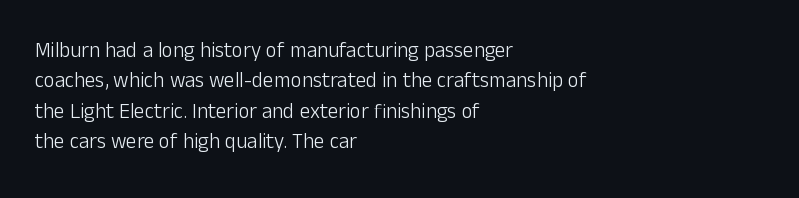
{"italic": "no", "bold": "no", "underline": "no", "align": "left", "line_spacing": "normal", "line_spacing_ratio": 1.45, "letter_spacing": "normal", "letter_spacing_em": 0.0, "glyph_px": 21}
